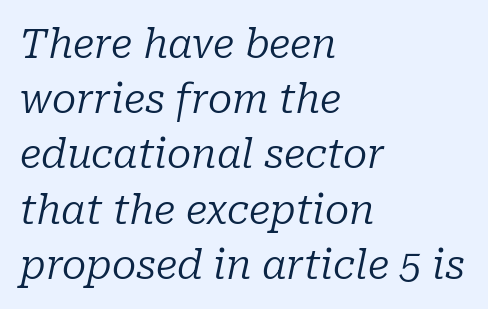
Q: Is the text bold? A: No.
Q: Is the text italic (slanted)? A: Yes, it leans right by about 10 degrees.
Q: Is the typeface a serif or a sans-serif typeface? A: Serif.
Q: Is the text underlined? A: No.
Q: How is the paragraph aligned? A: Left-aligned.
Q: Is the spacing between letters normal or unusually wide? A: Normal.
Q: Is the spacing between lines tight, normal or loose? A: Normal.
Q: Width (condensed, normal, or wide)? A: Normal.
Q: Stroke contrast? A: Low.
Q: x-height? A: Medium.
Q: Monospaced? A: No.
